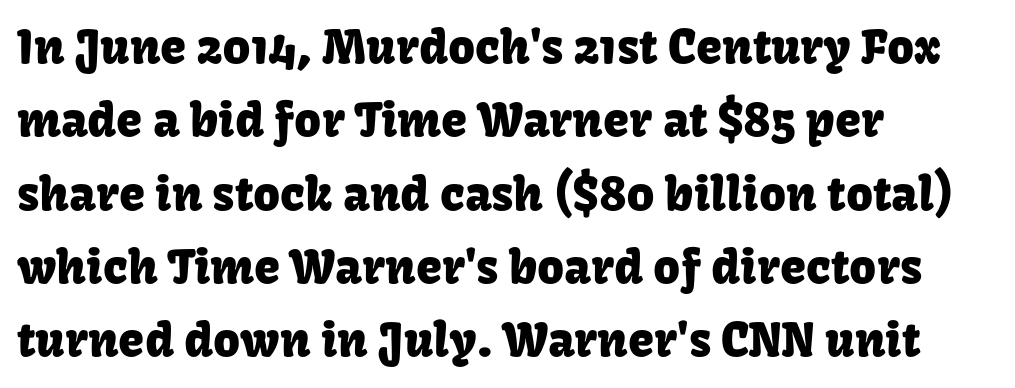
A typesetter would label this face a sans. Glyph-to-glyph distance matches everyday printed text. Proportional: the letters do not fall into vertical columns. The passage is arranged the way most books set body copy — flush left. One glance says typical: line gaps are just what's usual.
